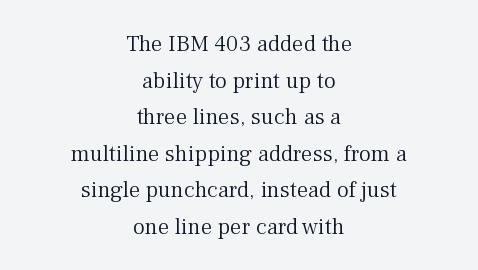
{"italic": "no", "bold": "no", "underline": "no", "align": "center", "line_spacing": "normal", "line_spacing_ratio": 1.59, "letter_spacing": "normal", "letter_spacing_em": 0.0, "glyph_px": 23}
